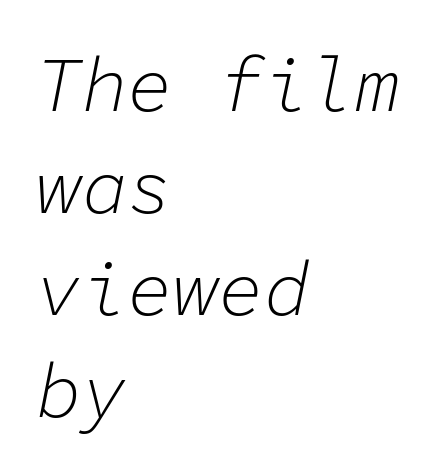
Slanted lettering throughout. Nothing unusual about the tracking: characters are spaced as the font intends. Left-aligned paragraph, ragged on the right. The passage shown stacks its lines at a standard gap. Stem width sits at or under what a default text font uses.
